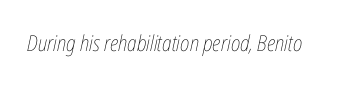
The image shows 22 px text type, italic (leaning right); set normal letter spacing, not underlined.
